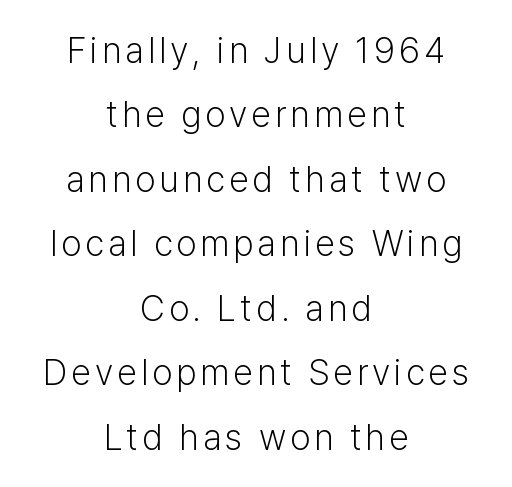
The image shows 36 px light sans-serif type, upright; set centered, line spacing 1.79x, not underlined; low stroke contrast and a medium x-height.
